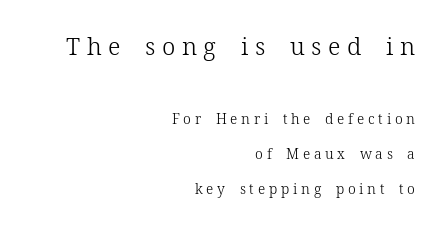
The image shows 24 px text type, upright; set right-aligned, loose line spacing (2.49x), unusually wide letter spacing (+0.27 em), not underlined; the first (top) block is 1.71x larger.
